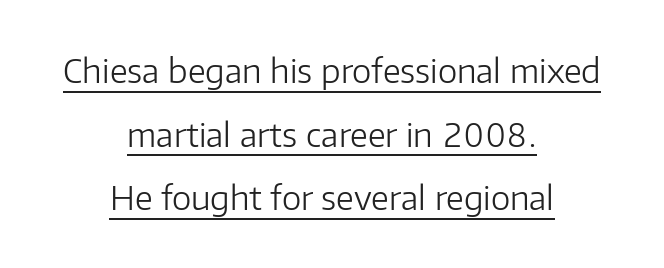
The paragraph shown floats in the horizontal middle. In terms of posture, this sample is upright. Counters stay open thanks to moderate or lighter strokes. These lines are rendered in a variable-pitch font.
